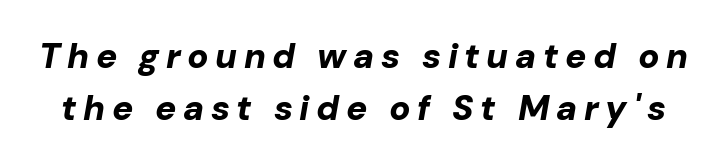
Varying glyph widths throughout — classic text-font behaviour. Emphasis-style slanted type is in use. Students, this is bold: see how much ink each stroke carries. The block of text has a typical density, with ordinary space between rows. This rendering features lettering with no underline.
